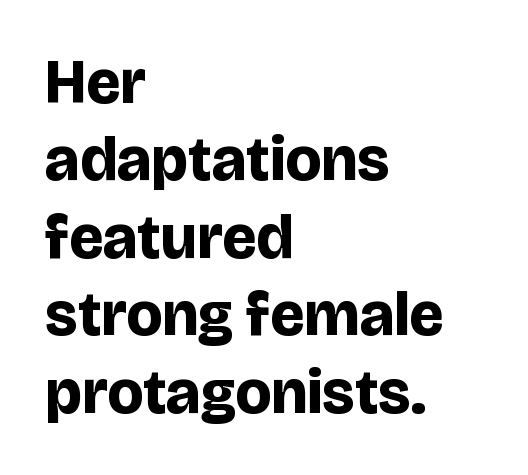
The type family on display is of the sans-serif kind. Varying glyph widths throughout — classic text-font behaviour. The passage shown has conventional tracking throughout. Nope, not italic — everything's standing straight. In terms of weight, the rendering is a true, heavy bold. Lines of text with bare space underneath.
